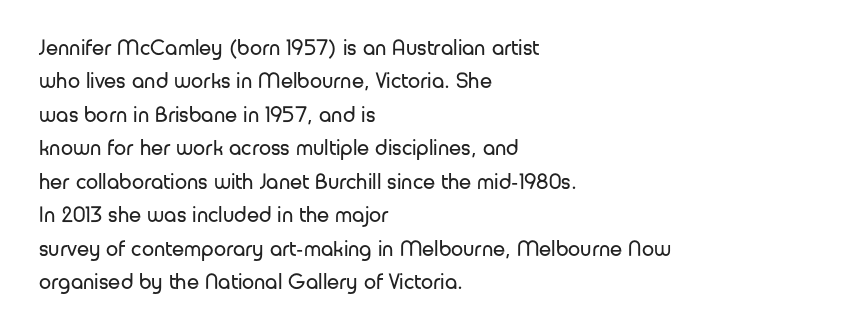
The image shows 22 px text type, upright; set left-aligned, normal line spacing (1.52x), normal letter spacing, not underlined.
